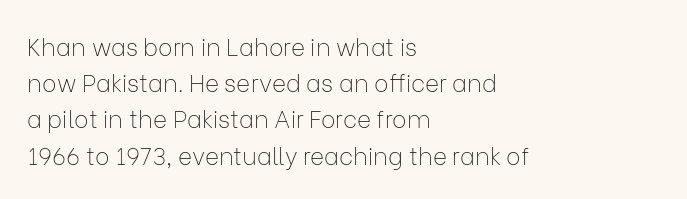
Default kerning and tracking; the words read as compact shapes. Tall strokes in this sample are plumb rather than angled. This rendering uses left alignment, leaving the right contour irregular. Students, observe: this is what conventionally led text looks like. Each stroke keeps to a modest, everyday thickness or less. Honestly, there is no underline to notice here at all.
